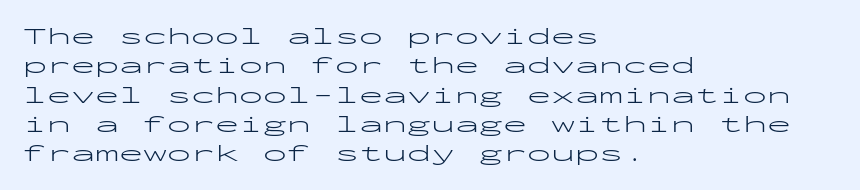
{"italic": "no", "bold": "no", "underline": "no", "align": "left", "line_spacing_ratio": 1.22, "letter_spacing": "normal", "letter_spacing_em": 0.0, "glyph_px": 24}
